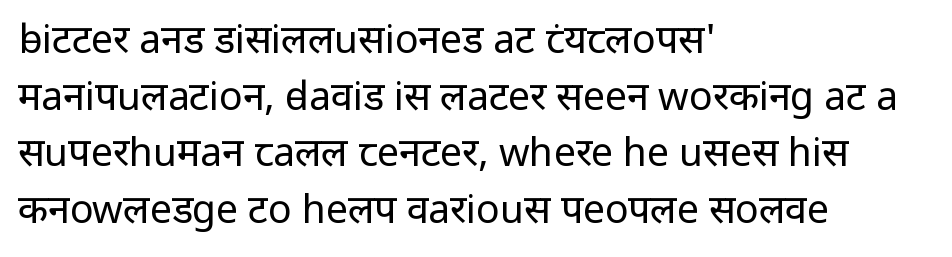
Q: Is the text bold? A: No.
Q: Is the text italic (slanted)? A: No, it is upright.
Q: Is the typeface a serif or a sans-serif typeface? A: Sans-serif.
Q: Is the text underlined? A: No.
Q: How is the paragraph aligned? A: Left-aligned.
Q: Is the spacing between letters normal or unusually wide? A: Normal.
Q: Is the spacing between lines tight, normal or loose? A: Normal.
Q: Width (condensed, normal, or wide)? A: Normal.
Q: Stroke contrast? A: Low.
Q: x-height? A: Medium.
Q: Monospaced? A: No.
